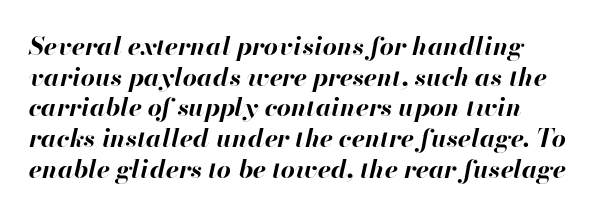
The image shows 25 px bold type, italic (leaning right); set line spacing 1.23x, normal letter spacing, not underlined.
